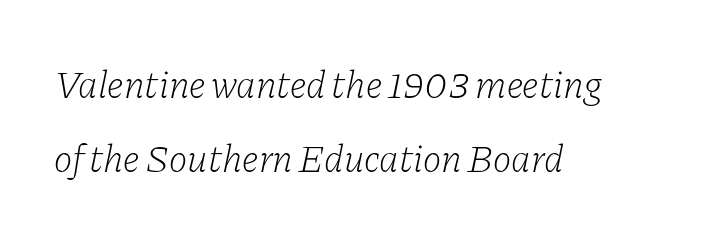
A student would call this left alignment; a typographer would say flush left, rag right. A typesetter would mark this as italic. Letters have the restrained weight of plain body copy at most. Descenders are the only things crossing below the line.
